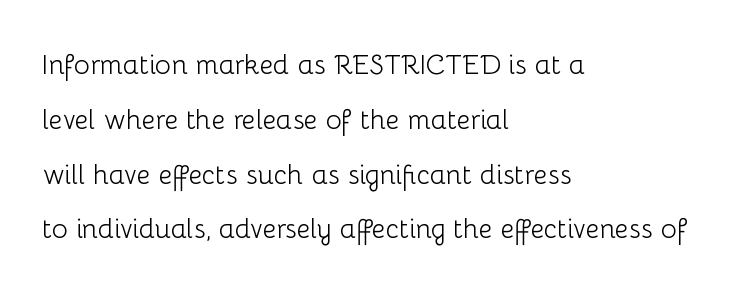
Q: Is the text bold? A: No.
Q: Is the text italic (slanted)? A: No, it is upright.
Q: Is the text underlined? A: No.
Q: How is the paragraph aligned? A: Left-aligned.
Q: Is the spacing between letters normal or unusually wide? A: Normal.
Q: Is the spacing between lines tight, normal or loose? A: Loose.
